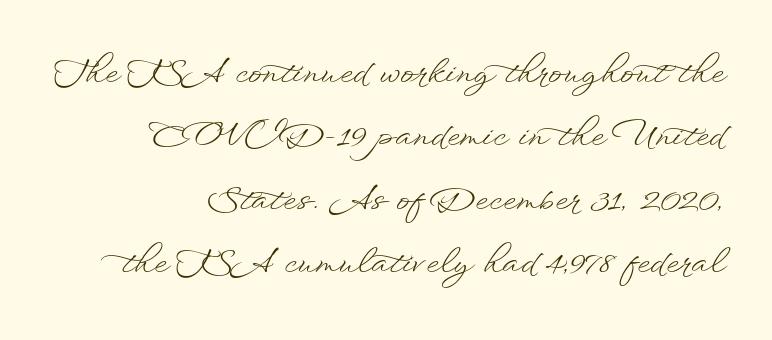
What stands out about the letter spacing? Nothing — it is the standard amount. This sample is right-justified, so line beginnings fall wherever the words allow. This block would shrink considerably if given ordinary leading; it's expanded now. These lines are rendered in a variable-pitch font.
